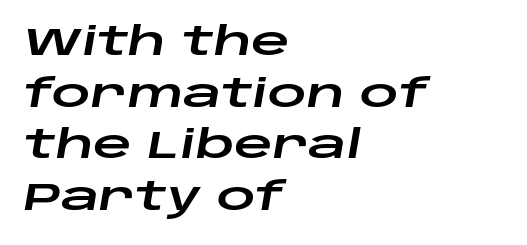
{"italic": "yes", "lean": "right", "slant_degrees": 10, "width": "wide", "stroke_contrast": "low", "x_height": "large", "monospaced": "no", "underline": "no", "align": "left", "line_spacing": "normal", "line_spacing_ratio": 1.36, "letter_spacing": "normal", "letter_spacing_em": 0.0, "glyph_px": 38}
